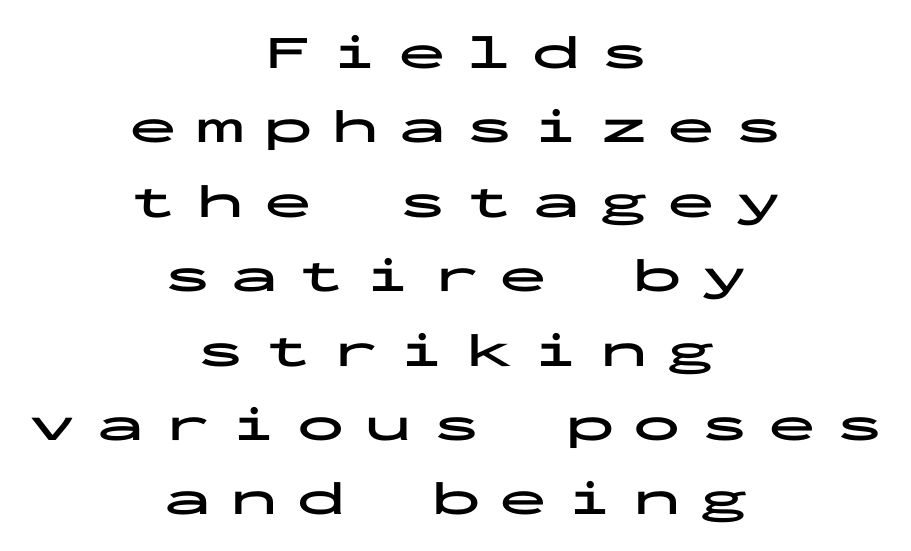
Q: Is the text bold? A: Yes.
Q: Is the text italic (slanted)? A: No, it is upright.
Q: Is the typeface a serif or a sans-serif typeface? A: Sans-serif.
Q: Is the text underlined? A: No.
Q: How is the paragraph aligned? A: Centered.
Q: Is the spacing between letters normal or unusually wide? A: Unusually wide.
Q: Is the spacing between lines tight, normal or loose? A: Normal.
Q: Width (condensed, normal, or wide)? A: Wide.
Q: Stroke contrast? A: Low.
Q: x-height? A: Medium.
Q: Monospaced? A: Yes.
